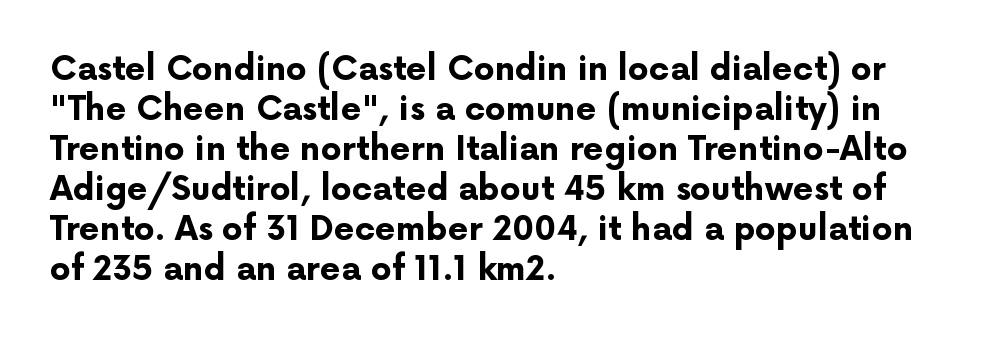
Is the type bold? Yes — the strokes are clearly thick and heavy. Each line starts at the same left margin while the right side varies. This rendering leaves character spacing at its baseline value. Rule under the text: the space is simply empty.
